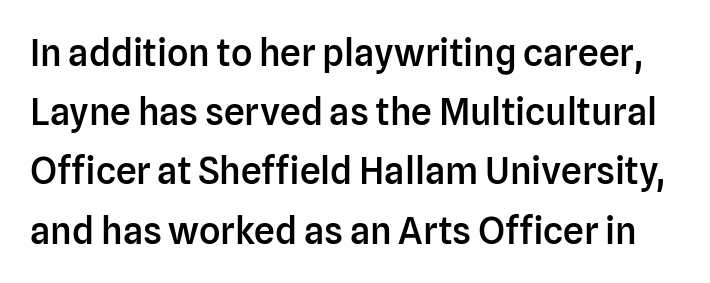
{"serif": "no", "italic": "no", "bold": "semi", "weight": "semibold", "width": "normal", "stroke_contrast": "low", "x_height": "medium", "monospaced": "no", "underline": "no", "line_spacing": "normal", "line_spacing_ratio": 1.6, "letter_spacing": "normal", "letter_spacing_em": 0.0, "glyph_px": 37}
